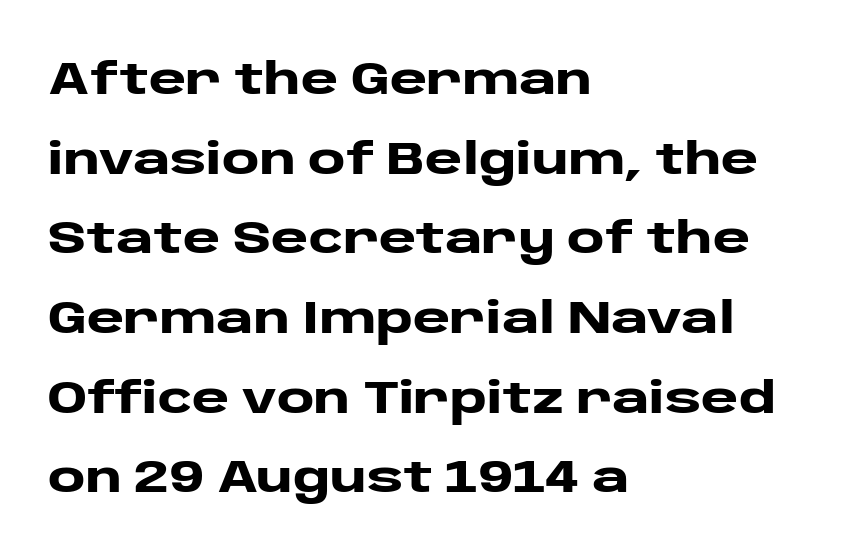
The image shows 45 px heavy, wide sans-serif type, upright; set left-aligned, line spacing 1.77x, normal letter spacing, not underlined; low stroke contrast and a large x-height.
